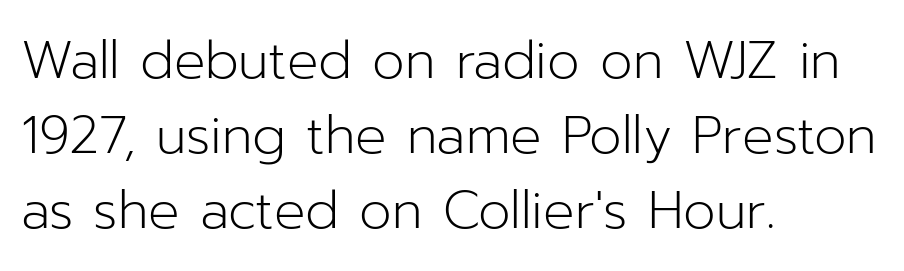
Look at the tracking — it's just the regular setting, nothing added. Italic: no, the glyphs are upright roman. A student would call this left alignment; a typographer would say flush left, rag right. Lines of text with bare space underneath. Is there much room between lines? A standard amount, neither cramped nor airy.
